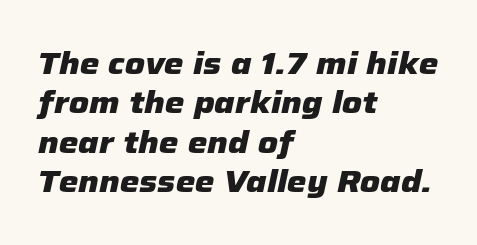
{"italic": "yes", "lean": "right", "slant_degrees": 12, "bold": "yes", "weight": "heavy", "width": "normal", "stroke_contrast": "low", "x_height": "medium", "monospaced": "no", "underline": "no", "align": "left", "line_spacing": "normal", "line_spacing_ratio": 1.27, "letter_spacing": "normal", "letter_spacing_em": 0.0, "glyph_px": 31}
